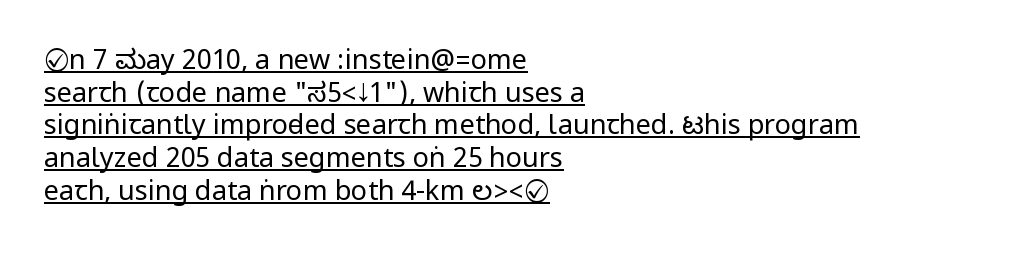
The face used here appears with an underline applied. Each line starts at the same left margin while the right side varies. The passage shown is not bold in any degree. The font's upright variant was chosen for this text. You could call the tracking neutral — neither tight nor loose.
